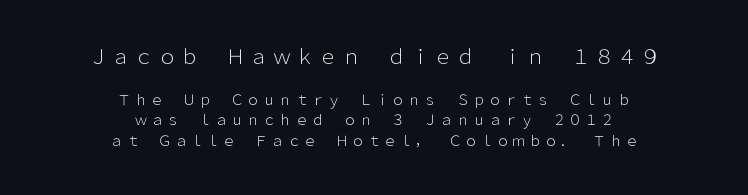
Q: Is the text bold? A: No.
Q: Is the text italic (slanted)? A: No, it is upright.
Q: Is the text underlined? A: No.
Q: How is the paragraph aligned? A: Centered.
Q: Is the spacing between lines tight, normal or loose? A: Normal.
Q: Which block of text is set in a larger size, the first (top) or the second (bottom)? A: The first (top) one.
